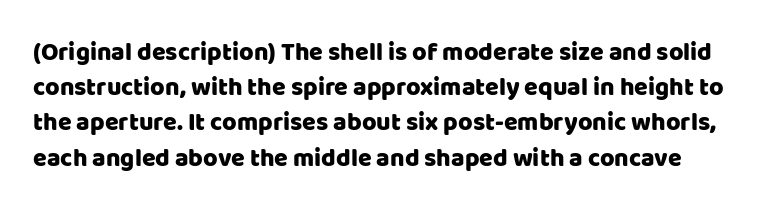
Q: Is the text italic (slanted)? A: No, it is upright.
Q: Is the text underlined? A: No.
Q: Is the spacing between letters normal or unusually wide? A: Normal.
Q: Is the spacing between lines tight, normal or loose? A: Normal.
